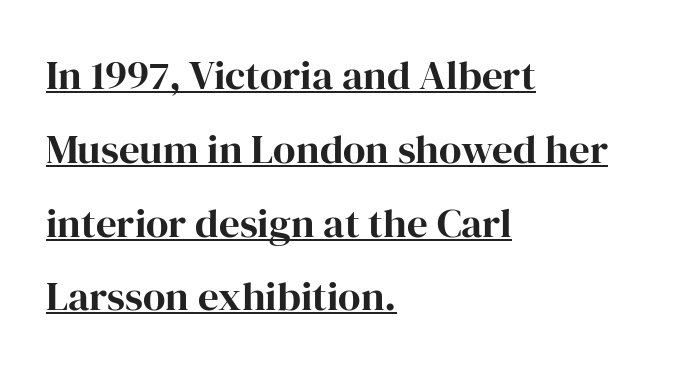
The image shows 41 px bold serif type, upright; set left-aligned, line spacing 1.8x, normal letter spacing, underlined; high stroke contrast and a medium x-height.
